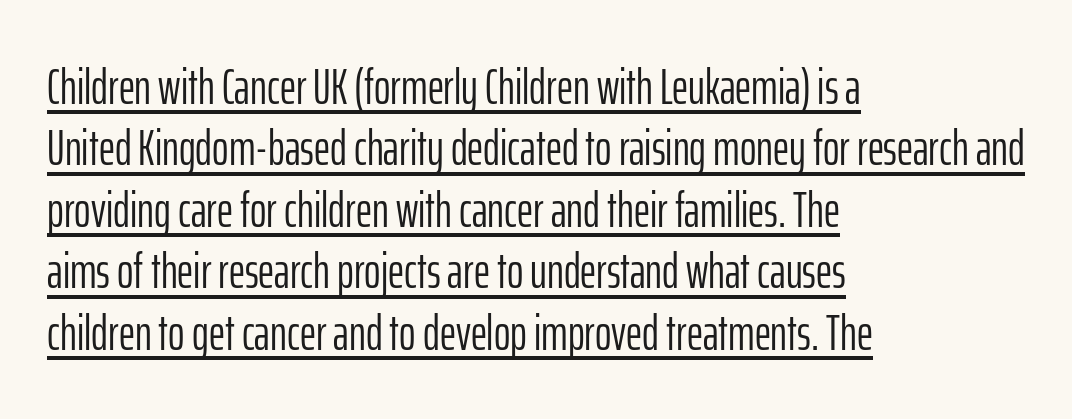
Q: Is the text bold? A: No.
Q: Is the text italic (slanted)? A: No, it is upright.
Q: Is the typeface a serif or a sans-serif typeface? A: Sans-serif.
Q: Is the text underlined? A: Yes.
Q: How is the paragraph aligned? A: Left-aligned.
Q: Is the spacing between letters normal or unusually wide? A: Normal.
Q: Width (condensed, normal, or wide)? A: Condensed.
Q: Stroke contrast? A: Low.
Q: x-height? A: Medium.
Q: Monospaced? A: No.
